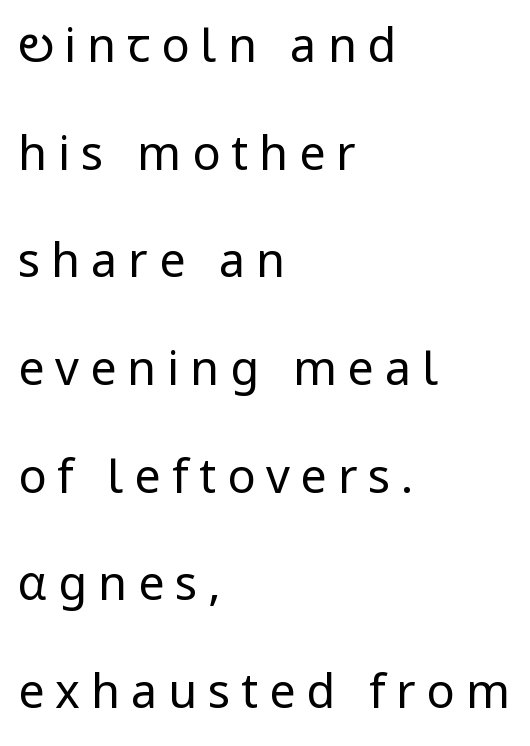
{"serif": "no", "italic": "no", "bold": "no", "weight": "regular", "width": "normal", "stroke_contrast": "low", "x_height": "medium", "monospaced": "no", "underline": "no", "align": "left", "line_spacing": "loose", "line_spacing_ratio": 2.29, "letter_spacing": "wide", "letter_spacing_em": 0.23, "glyph_px": 47}
